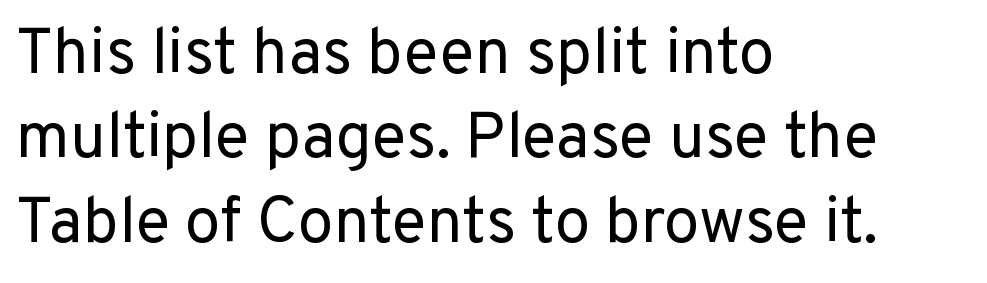
It's the straight-up-and-down kind of type. Summary of vertical rhythm: regular, with standard interline spacing. The lines in this sample share a left origin and differ only in where they stop. Letter spacing: default. Note the varied advance widths — an 'i' is clearly narrower than an 'm'. Unmarked baselines from the first word to the last.
